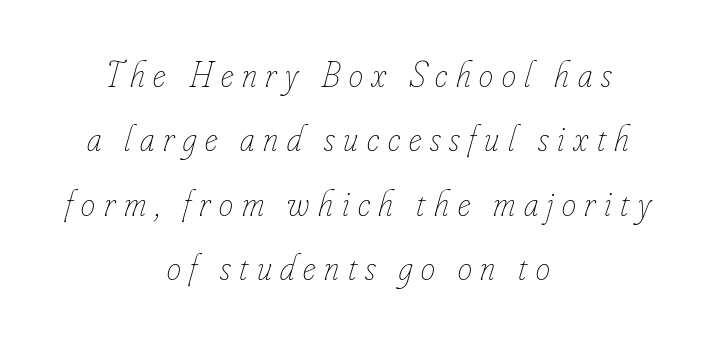
The image shows 36 px thin, condensed type, italic (leaning right); set centered, line spacing 1.79x, unusually wide letter spacing (+0.24 em), not underlined; low stroke contrast and a small x-height.
